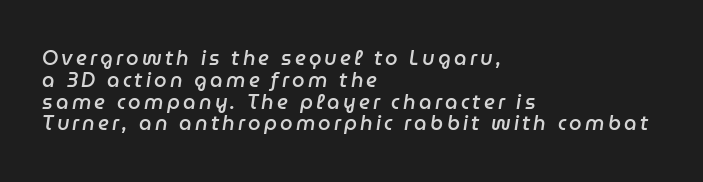
Does the lettering tilt? It does — this is italic. Lines of text with bare space underneath. The vertical gap from one line to the next is small. Line starts are locked; line ends wander. How heavy is the stroke? Medium-heavy — a semibold, shy of bold.
